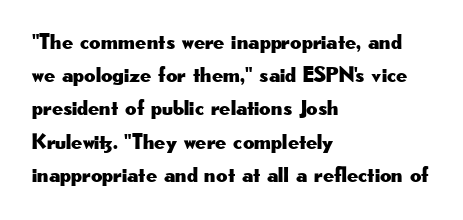
Q: Is the text italic (slanted)? A: No, it is upright.
Q: Is the text underlined? A: No.
Q: How is the paragraph aligned? A: Left-aligned.
Q: Is the spacing between letters normal or unusually wide? A: Normal.
Q: Is the spacing between lines tight, normal or loose? A: Normal.
